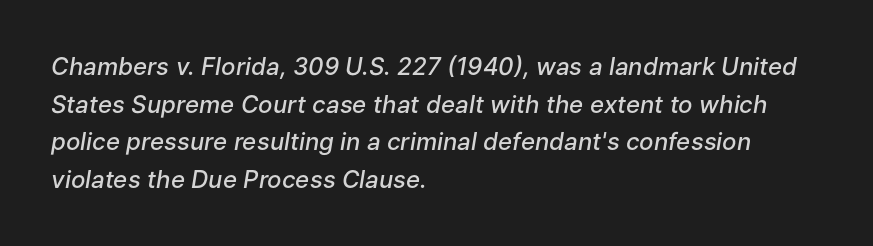
The image shows 24 px text type, italic (leaning right); set left-aligned, normal line spacing (1.57x), normal letter spacing, not underlined.
